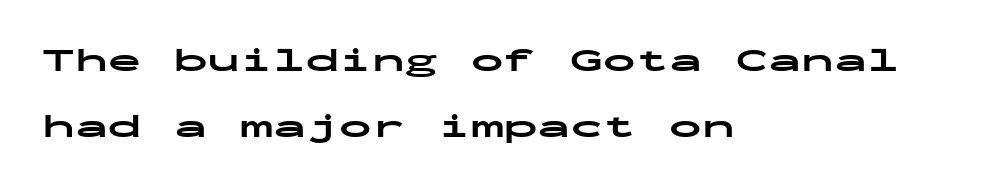
The letterforms sit shoulder to shoulder at normal distance. Spacing verdict: monospaced, one width for all characters. One-word summary of the alignment: left. Decoration check: the copy has no underline. Every stem runs plumb, perpendicular to the baseline.
